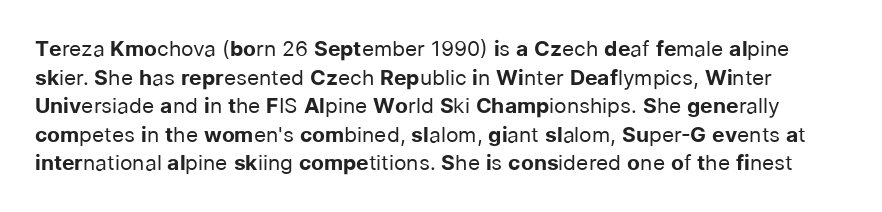
The image shows 21 px text type, upright; set normal line spacing (1.36x), normal letter spacing, not underlined.
